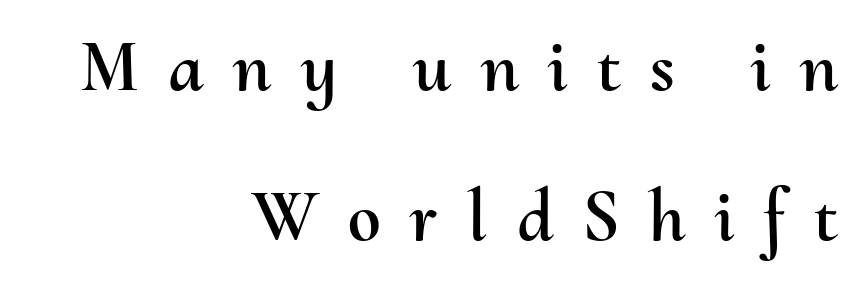
{"italic": "no", "width": "normal", "stroke_contrast": "medium", "x_height": "small", "monospaced": "no", "underline": "no", "align": "right", "line_spacing": "loose", "line_spacing_ratio": 2.03, "letter_spacing": "wide", "letter_spacing_em": 0.4, "glyph_px": 74}
